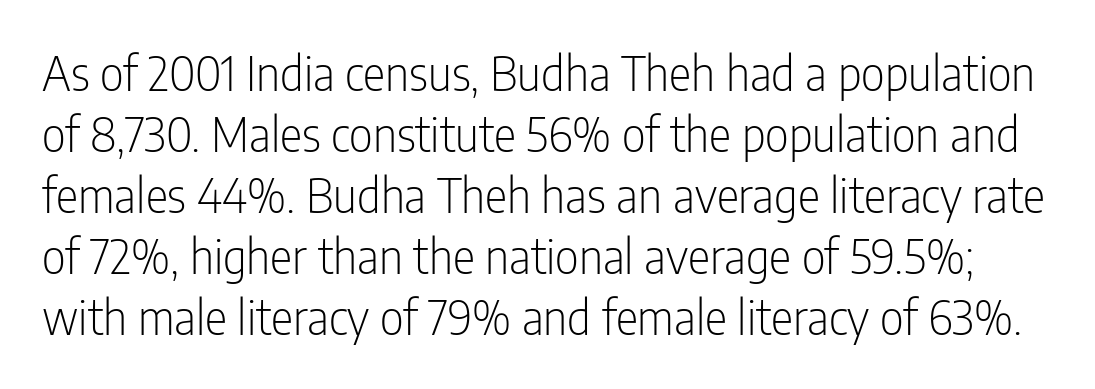
{"serif": "no", "italic": "no", "bold": "no", "weight": "light", "width": "condensed", "stroke_contrast": "low", "x_height": "medium", "monospaced": "no", "underline": "no", "line_spacing": "normal", "line_spacing_ratio": 1.3, "letter_spacing": "normal", "letter_spacing_em": 0.0, "glyph_px": 47}
